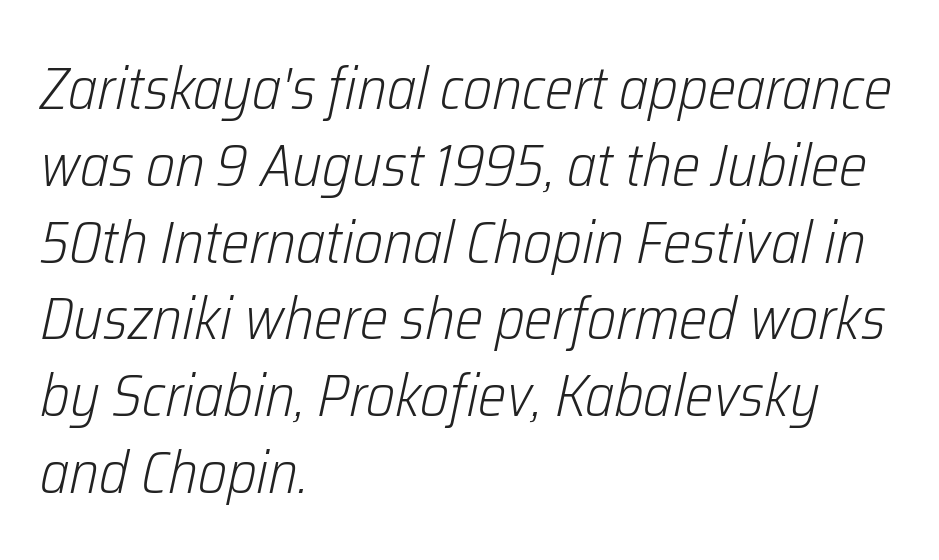
The image shows 60 px light, condensed type, italic (leaning right); set left-aligned, normal line spacing (1.28x), normal letter spacing, not underlined; low stroke contrast and a medium x-height.
